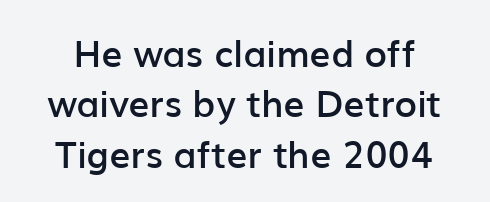
Classification — sans serif. Do the characters align in a grid? No, the font is proportional. Standard letterfit; no display-style spreading of the glyphs. One-word summary of the alignment: center. Does the lettering tilt? It doesn't — this is upright. Bare-footed words on every line.
